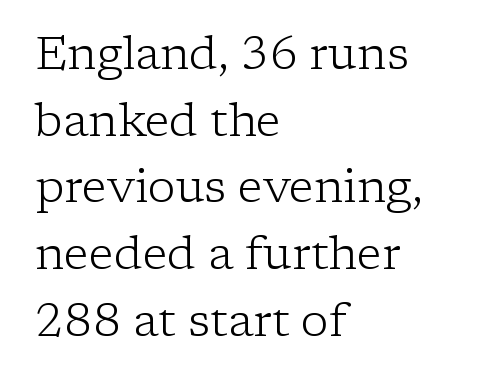
The image shows 46 px light serif type, upright; set left-aligned, normal line spacing (1.45x), normal letter spacing, not underlined; low stroke contrast and a medium x-height.
